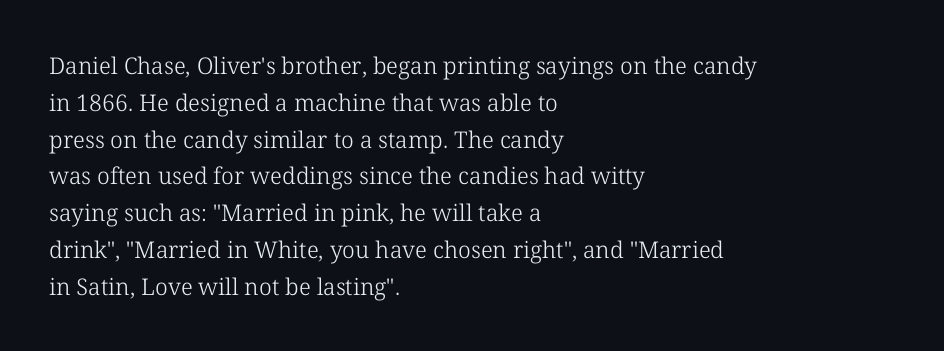
The image shows 23 px text type, upright; set left-aligned, normal line spacing (1.6x), normal letter spacing, not underlined.
